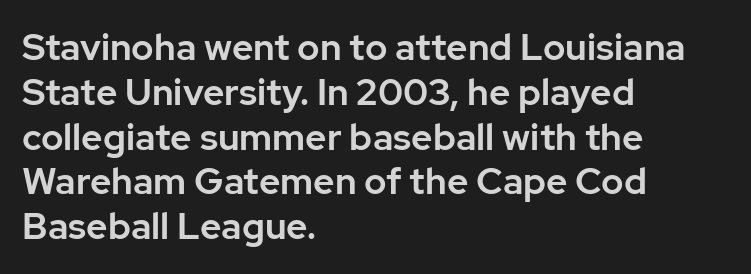
{"serif": "no", "italic": "no", "width": "normal", "stroke_contrast": "low", "x_height": "medium", "monospaced": "no", "underline": "no", "align": "left", "line_spacing_ratio": 1.21, "letter_spacing": "normal", "letter_spacing_em": 0.0, "glyph_px": 37}
